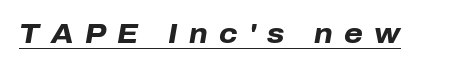
{"italic": "yes", "lean": "right", "slant_degrees": 10, "bold": "yes", "underline": "yes", "letter_spacing": "wide", "letter_spacing_em": 0.42, "glyph_px": 27}
